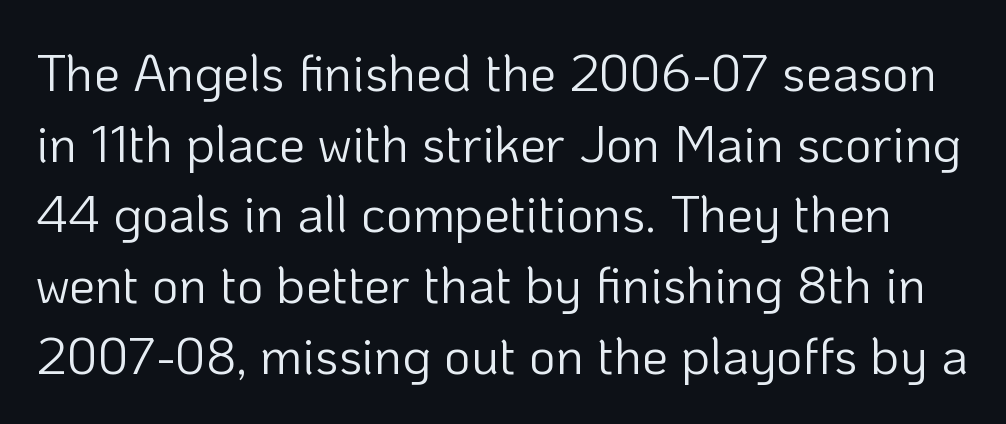
The image shows 52 px light sans-serif type, upright; set normal line spacing (1.36x), normal letter spacing, not underlined; low stroke contrast and a medium x-height.
